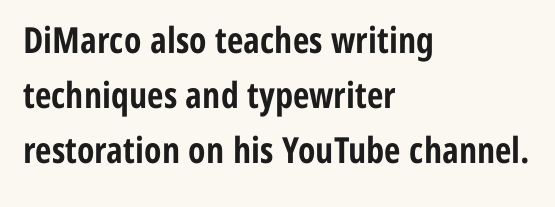
Glyph-to-glyph distance matches everyday printed text. These lines stack with their left ends in a neat column. A typesetter would label this face a sans. The zone under the glyphs is completely vacant. These lines are rendered in a variable-pitch font.
